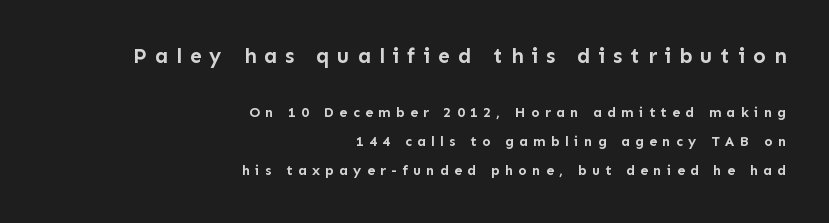
{"italic": "no", "bold": "yes", "underline": "no", "align": "right", "line_spacing": "loose", "line_spacing_ratio": 2.07, "letter_spacing": "wide", "letter_spacing_em": 0.38, "larger_block": "first", "size_ratio": 1.5, "glyph_px": 21}
